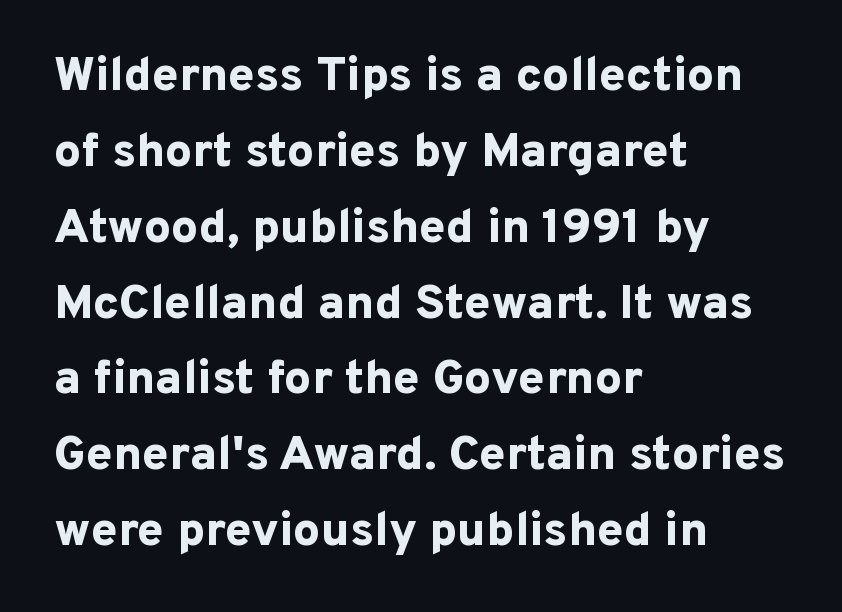
The image shows 48 px bold sans-serif type, upright; set left-aligned, normal line spacing (1.58x), normal letter spacing, not underlined; low stroke contrast and a medium x-height.
